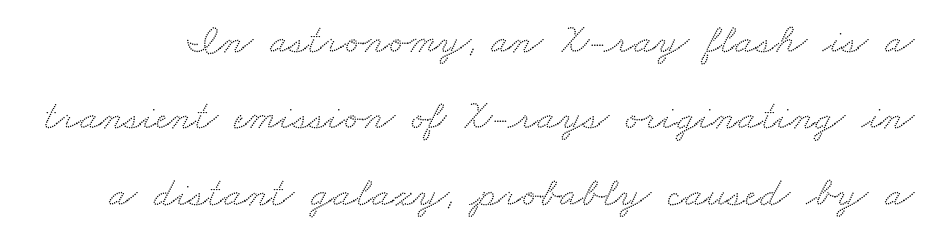
Descenders are the only things crossing below the line. Serifs: yes, visible at the terminals of the letterforms. Nothing unusual about the tracking: characters are spaced as the font intends. Note the varied advance widths — an 'i' is clearly narrower than an 'm'.
